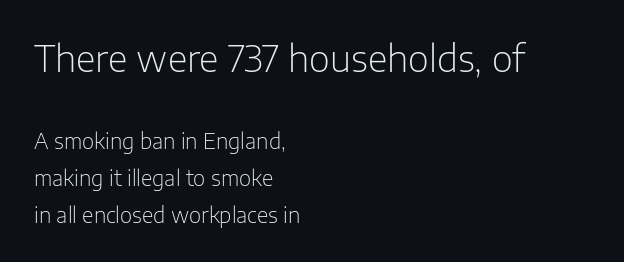
{"serif": "no", "italic": "no", "bold": "no", "weight": "light", "width": "normal", "stroke_contrast": "low", "x_height": "medium", "monospaced": "no", "underline": "no", "align": "left", "line_spacing_ratio": 1.77, "letter_spacing": "normal", "letter_spacing_em": 0.0, "larger_block": "first", "size_ratio": 1.71, "glyph_px": 36}
